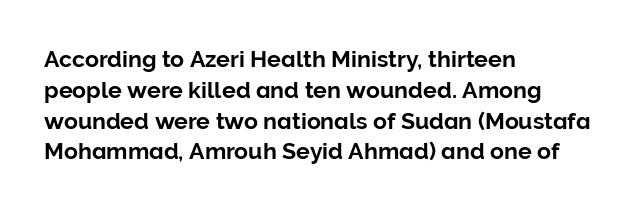
The glyphs are unaccompanied by any horizontal stroke below them. Quick note: not italic, upright. Each word holds together tightly as a unit, with standard inter-letter gaps. The paragraph shown leans on its left margin. Does the leading feel generous? No, just average.
